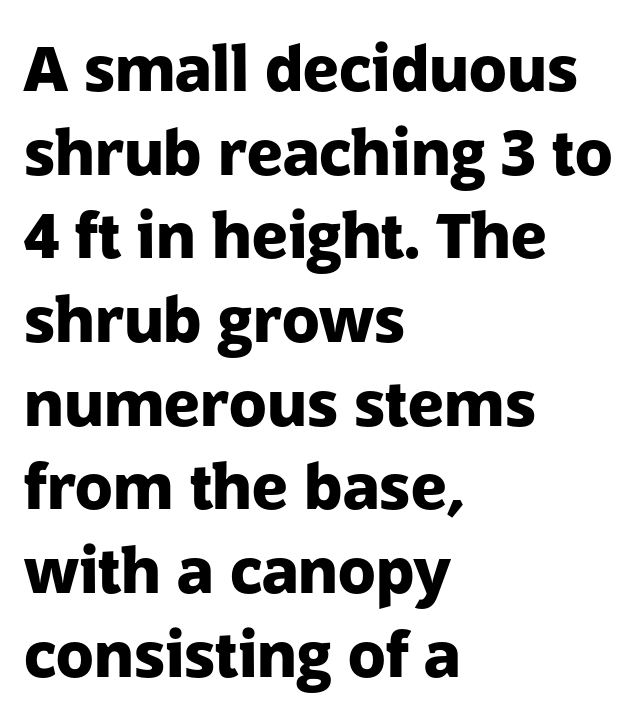
The rendering uses a moderate line-height, typical for paragraphs. In terms of weight, the rendering is a true, heavy bold. Varying glyph widths throughout — classic text-font behaviour. The baseline area is clear. It's the straight-up-and-down kind of type. The face used here is rendered with its standard letterfit.
